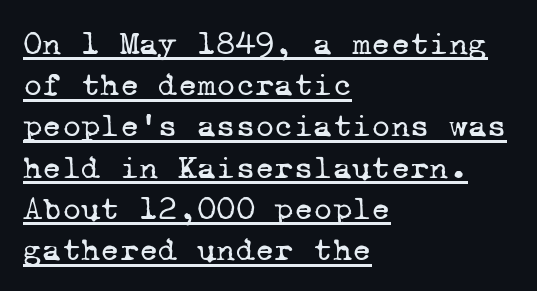
The image shows 33 px regular-weight serif type, monospaced; set left-aligned, normal line spacing (1.25x), normal letter spacing, underlined; low stroke contrast and a medium x-height.
